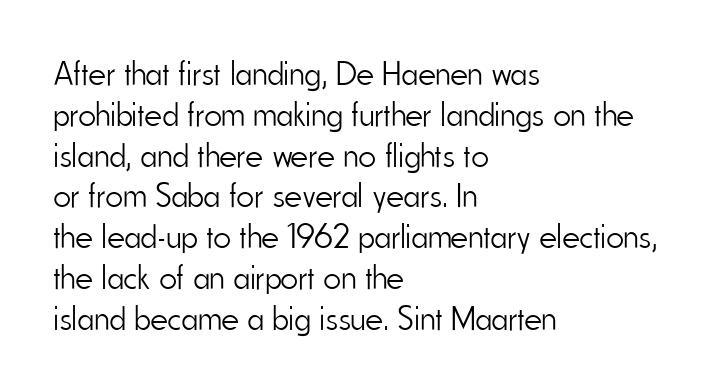
{"serif": "no", "italic": "no", "bold": "no", "weight": "light", "width": "condensed", "stroke_contrast": "low", "x_height": "small", "monospaced": "no", "underline": "no", "align": "left", "line_spacing_ratio": 1.2, "letter_spacing": "normal", "letter_spacing_em": 0.0, "glyph_px": 34}
